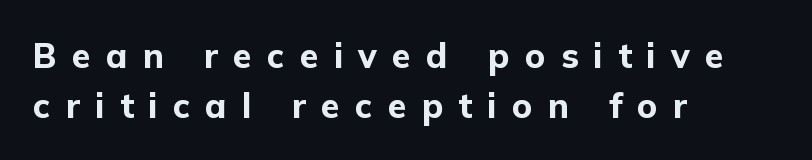
{"serif": "no", "italic": "no", "bold": "yes", "weight": "bold", "width": "normal", "stroke_contrast": "low", "x_height": "medium", "monospaced": "no", "underline": "no", "align": "left", "line_spacing": "normal", "line_spacing_ratio": 1.46, "letter_spacing": "wide", "letter_spacing_em": 0.45, "glyph_px": 34}
